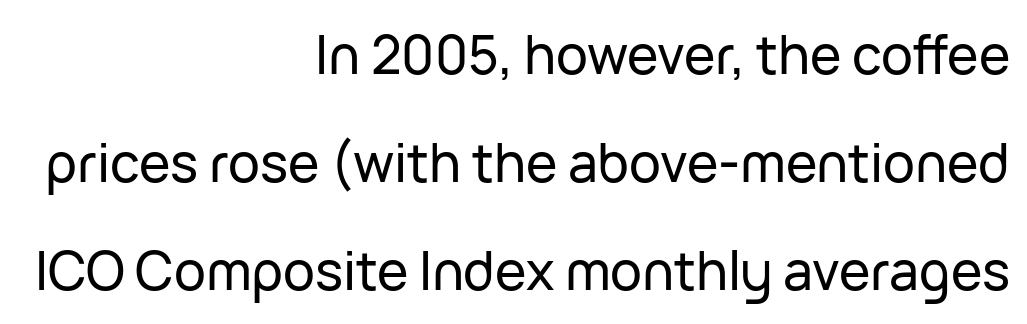
The image shows 53 px sans-serif type, upright; set right-aligned, loose line spacing (2.04x), normal letter spacing, not underlined; low stroke contrast and a medium x-height.
